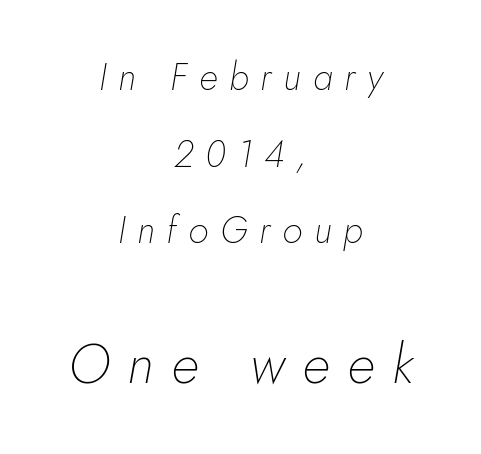
{"italic": "yes", "lean": "right", "slant_degrees": 5, "bold": "no", "weight": "thin", "width": "normal", "stroke_contrast": "low", "x_height": "small", "monospaced": "no", "underline": "no", "align": "center", "line_spacing": "loose", "line_spacing_ratio": 2.07, "letter_spacing": "wide", "letter_spacing_em": 0.32, "larger_block": "second", "size_ratio": 1.49, "glyph_px": 55}
